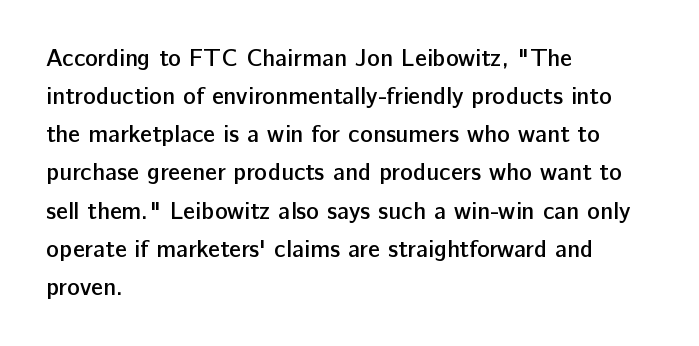
{"italic": "no", "bold": "semi", "underline": "no", "align": "left", "line_spacing": "normal", "line_spacing_ratio": 1.59, "letter_spacing": "normal", "letter_spacing_em": 0.0, "glyph_px": 24}
